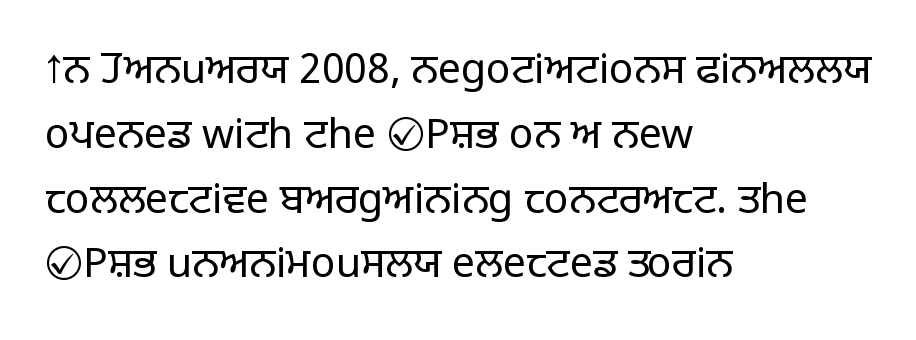
The image shows 41 px light sans-serif type, upright; set left-aligned, normal line spacing (1.58x), normal letter spacing, not underlined; low stroke contrast and a large x-height.
